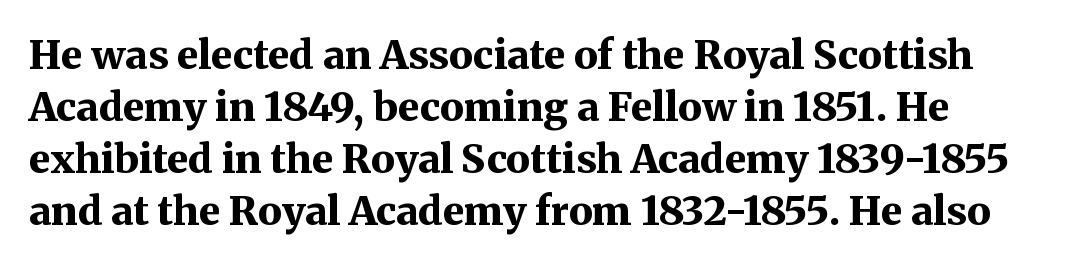
The image shows 40 px bold serif type, upright; set left-aligned, normal line spacing (1.3x), normal letter spacing, not underlined; medium stroke contrast and a medium x-height.
